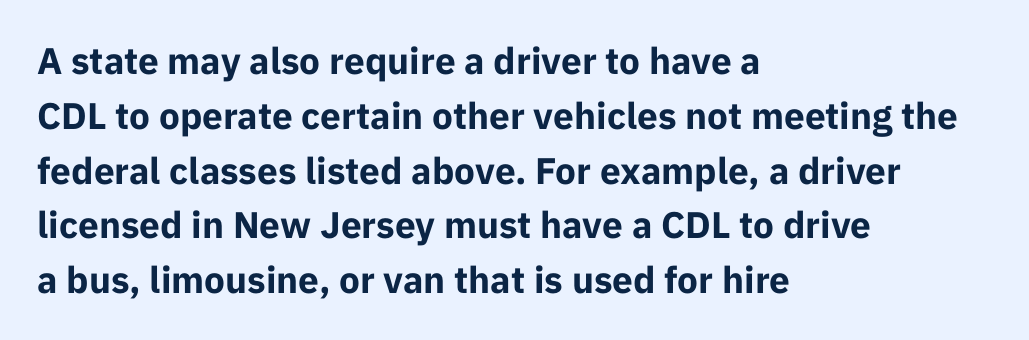
Q: Is the text bold? A: Yes.
Q: Is the text italic (slanted)? A: No, it is upright.
Q: Is the typeface a serif or a sans-serif typeface? A: Sans-serif.
Q: Is the text underlined? A: No.
Q: How is the paragraph aligned? A: Left-aligned.
Q: Is the spacing between letters normal or unusually wide? A: Normal.
Q: Is the spacing between lines tight, normal or loose? A: Normal.
Q: Width (condensed, normal, or wide)? A: Normal.
Q: Stroke contrast? A: Low.
Q: x-height? A: Medium.
Q: Monospaced? A: No.
